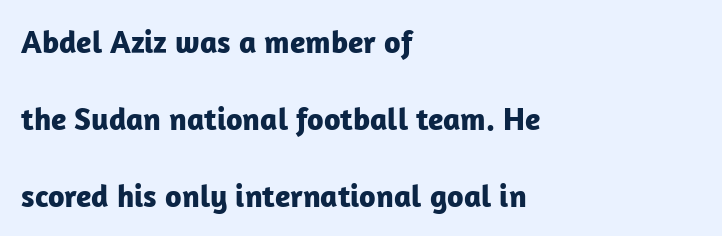
The passage shown is typeset with a sans-serif family. Airy leading. You could not count columns in this text — the font is proportionally spaced. All the whitespace from short lines collects on the right.
